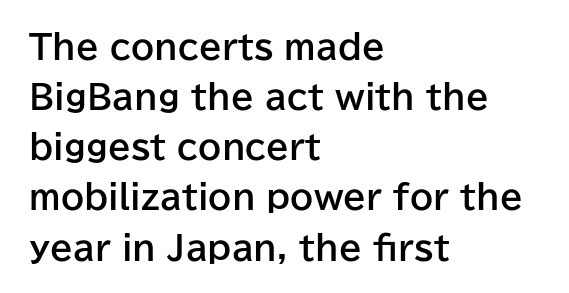
Q: Is the text bold? A: Yes.
Q: Is the text italic (slanted)? A: No, it is upright.
Q: Is the typeface a serif or a sans-serif typeface? A: Sans-serif.
Q: Is the text underlined? A: No.
Q: How is the paragraph aligned? A: Left-aligned.
Q: Is the spacing between letters normal or unusually wide? A: Normal.
Q: Is the spacing between lines tight, normal or loose? A: Normal.
Q: Width (condensed, normal, or wide)? A: Normal.
Q: Stroke contrast? A: Low.
Q: x-height? A: Medium.
Q: Monospaced? A: No.
